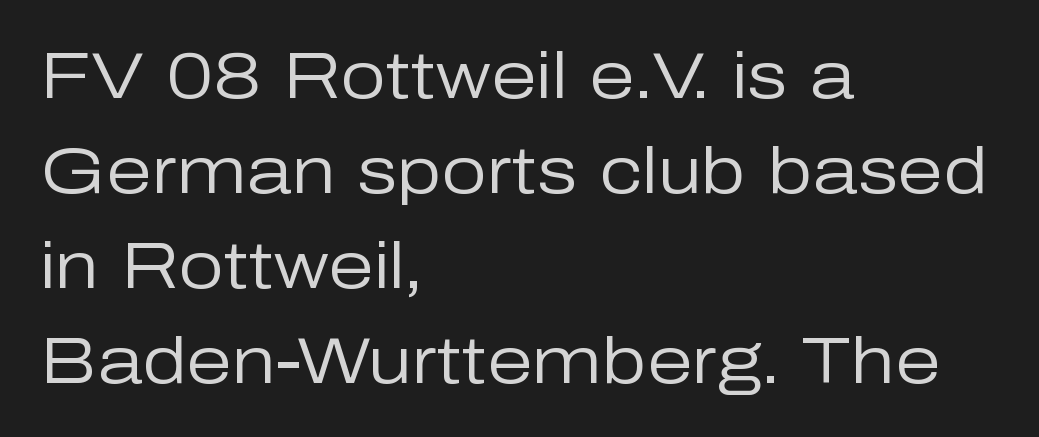
Q: Is the text bold? A: No.
Q: Is the text italic (slanted)? A: No, it is upright.
Q: Is the typeface a serif or a sans-serif typeface? A: Sans-serif.
Q: Is the text underlined? A: No.
Q: How is the paragraph aligned? A: Left-aligned.
Q: Is the spacing between letters normal or unusually wide? A: Normal.
Q: Is the spacing between lines tight, normal or loose? A: Normal.
Q: Width (condensed, normal, or wide)? A: Normal.
Q: Stroke contrast? A: Low.
Q: x-height? A: Medium.
Q: Monospaced? A: No.
